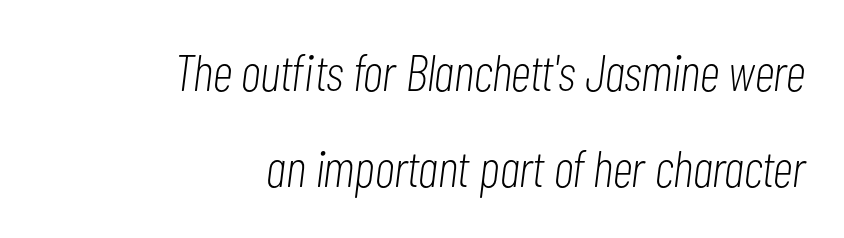
Q: Is the text bold? A: No.
Q: Is the text italic (slanted)? A: Yes, it leans right by about 7 degrees.
Q: Is the text underlined? A: No.
Q: How is the paragraph aligned? A: Right-aligned.
Q: Is the spacing between letters normal or unusually wide? A: Normal.
Q: Width (condensed, normal, or wide)? A: Condensed.
Q: Stroke contrast? A: Low.
Q: x-height? A: Medium.
Q: Monospaced? A: No.
